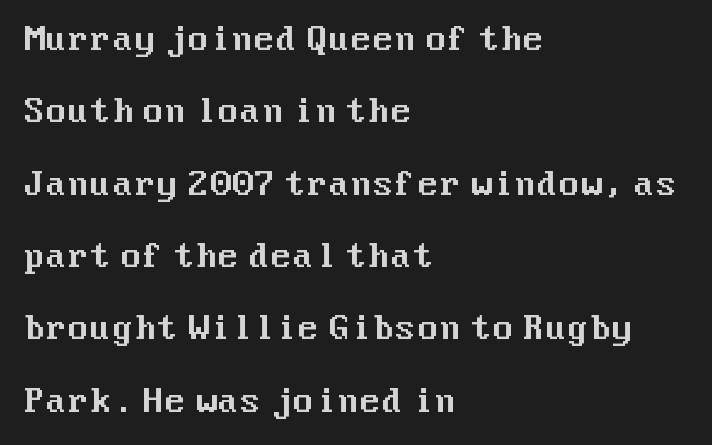
{"serif": "no", "italic": "no", "width": "normal", "stroke_contrast": "medium", "x_height": "medium", "underline": "no", "align": "left", "line_spacing": "loose", "line_spacing_ratio": 2.26, "letter_spacing": "normal", "letter_spacing_em": 0.0, "glyph_px": 32}
